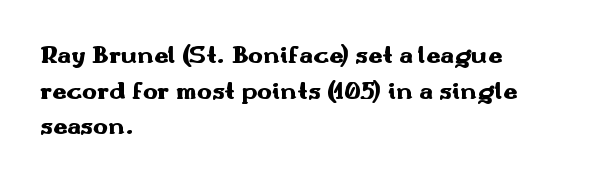
{"italic": "no", "bold": "yes", "underline": "no", "align": "left", "line_spacing": "normal", "line_spacing_ratio": 1.43, "letter_spacing": "normal", "letter_spacing_em": 0.0, "glyph_px": 25}
